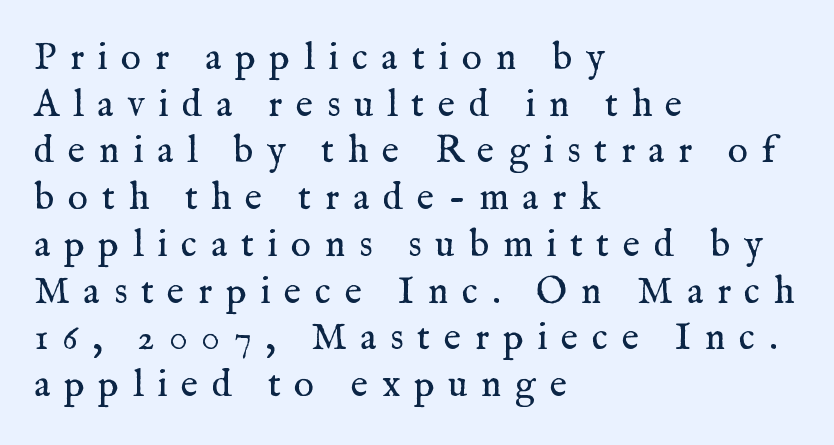
The image shows 38 px regular-weight serif type, upright; set left-aligned, line spacing 1.23x, unusually wide letter spacing (+0.36 em), not underlined; medium stroke contrast and a medium x-height.
